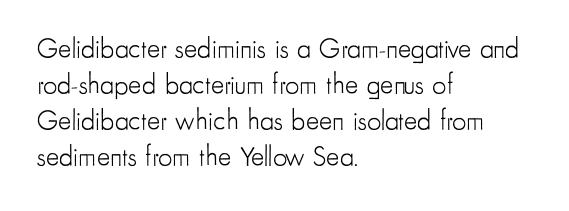
Q: Is the text bold? A: No.
Q: Is the text italic (slanted)? A: No, it is upright.
Q: Is the typeface a serif or a sans-serif typeface? A: Sans-serif.
Q: Is the text underlined? A: No.
Q: How is the paragraph aligned? A: Left-aligned.
Q: Is the spacing between letters normal or unusually wide? A: Normal.
Q: Is the spacing between lines tight, normal or loose? A: Normal.
Q: Width (condensed, normal, or wide)? A: Condensed.
Q: Stroke contrast? A: Low.
Q: x-height? A: Small.
Q: Monospaced? A: No.
